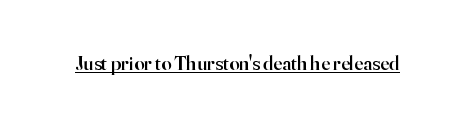
Q: Is the text bold? A: Semi-bold.
Q: Is the text italic (slanted)? A: No, it is upright.
Q: Is the text underlined? A: Yes.
Q: Is the spacing between letters normal or unusually wide? A: Normal.
